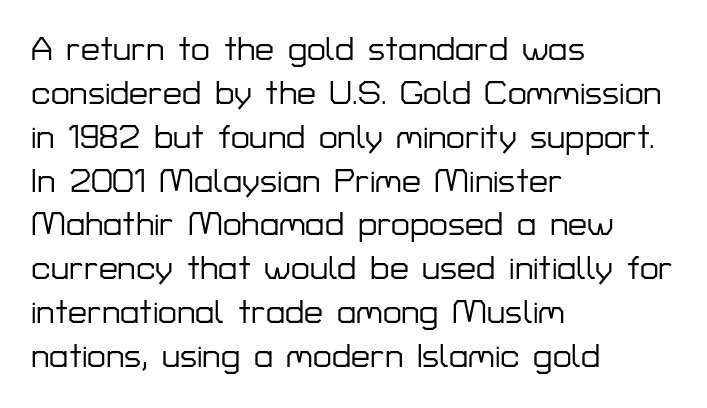
{"serif": "no", "italic": "no", "width": "normal", "stroke_contrast": "low", "x_height": "medium", "monospaced": "no", "underline": "no", "align": "left", "line_spacing": "normal", "line_spacing_ratio": 1.29, "letter_spacing": "normal", "letter_spacing_em": 0.0, "glyph_px": 34}
